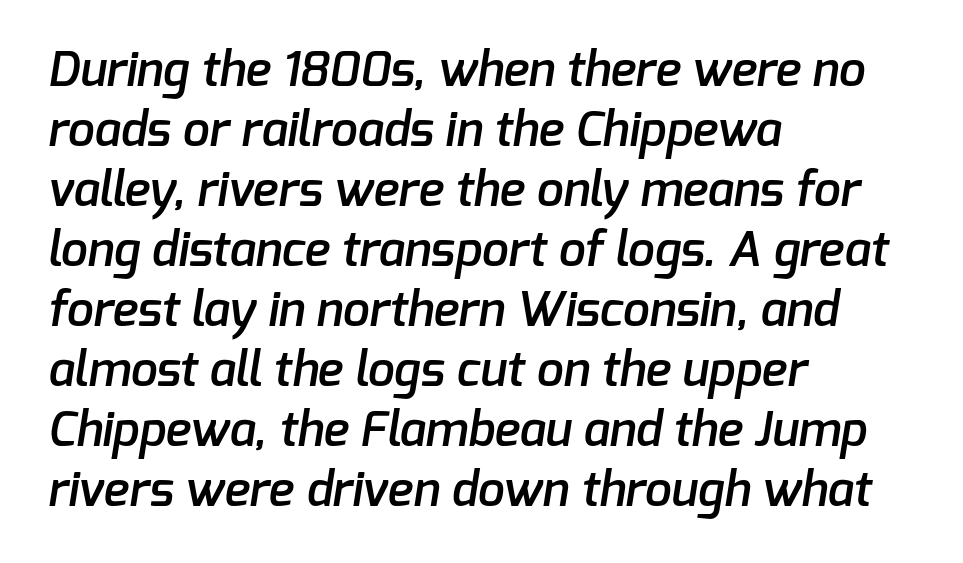
Q: Is the text bold? A: Semi-bold.
Q: Is the typeface a serif or a sans-serif typeface? A: Sans-serif.
Q: Is the text underlined? A: No.
Q: How is the paragraph aligned? A: Left-aligned.
Q: Is the spacing between letters normal or unusually wide? A: Normal.
Q: Is the spacing between lines tight, normal or loose? A: Normal.
Q: Width (condensed, normal, or wide)? A: Normal.
Q: Stroke contrast? A: Low.
Q: x-height? A: Medium.
Q: Monospaced? A: No.
